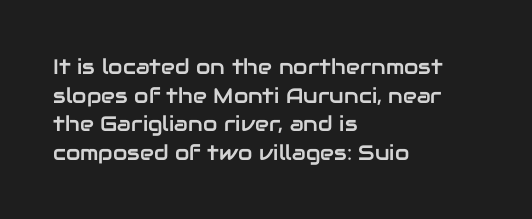
The image shows 21 px text type, upright; set left-aligned, normal line spacing (1.36x), normal letter spacing, not underlined.
